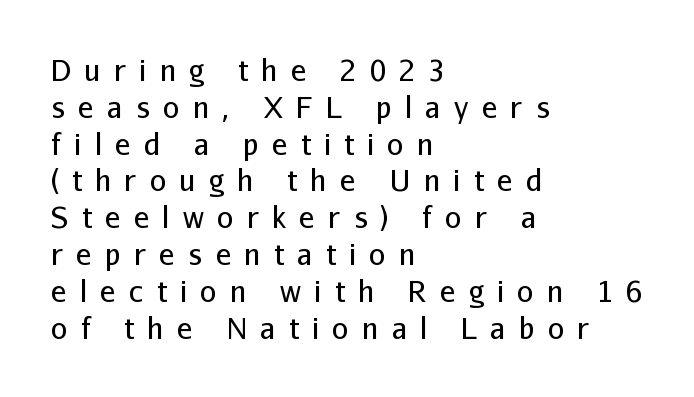
Normally led — the rows are evenly, conventionally spaced. The face used here is a sans, in the tradition of grotesques and geometrics. Descenders are the only things crossing below the line. The face used here is proportionally spaced, like ordinary book or web type. Is the stroke heavy? The answer is a plain regular-or-lighter. When letters stand straight like this, we call the style roman or upright.
